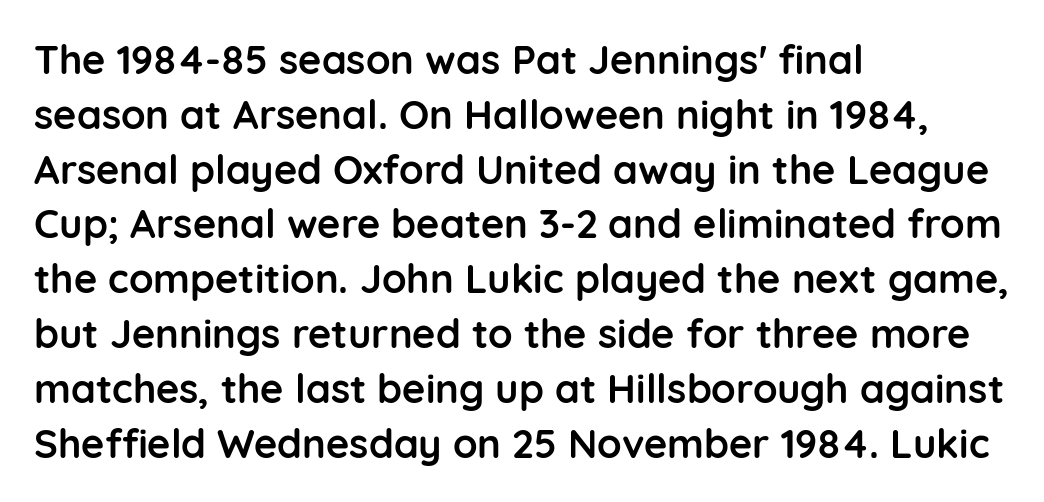
The image shows 40 px semibold sans-serif type, upright; set left-aligned, normal line spacing (1.37x), normal letter spacing, not underlined; low stroke contrast and a medium x-height.
